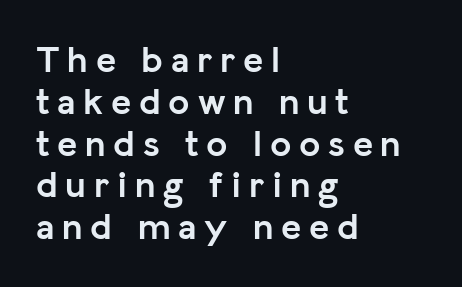
The image shows 38 px semibold sans-serif type, upright; set left-aligned, tight line spacing (1.1x), unusually wide letter spacing (+0.2 em), not underlined; low stroke contrast and a medium x-height.
